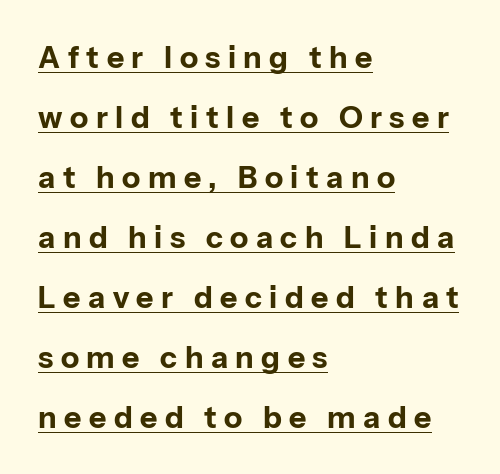
Q: Is the text bold? A: Yes.
Q: Is the text italic (slanted)? A: No, it is upright.
Q: Is the typeface a serif or a sans-serif typeface? A: Sans-serif.
Q: Is the text underlined? A: Yes.
Q: How is the paragraph aligned? A: Left-aligned.
Q: Is the spacing between letters normal or unusually wide? A: Unusually wide.
Q: Is the spacing between lines tight, normal or loose? A: Loose.
Q: Width (condensed, normal, or wide)? A: Normal.
Q: Stroke contrast? A: Low.
Q: x-height? A: Medium.
Q: Monospaced? A: No.
